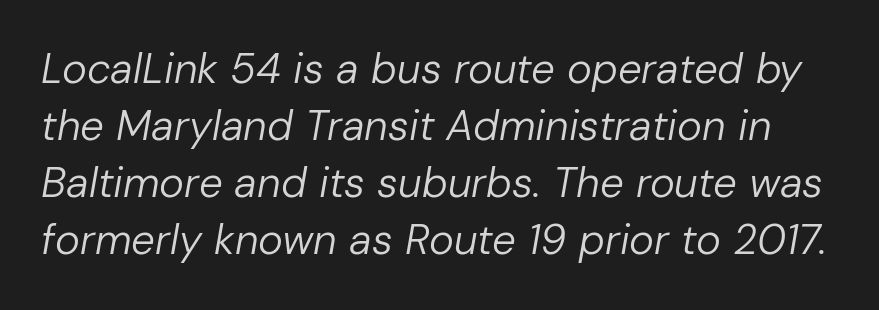
The image shows 42 px regular-weight type, italic (leaning right); set normal line spacing (1.36x), normal letter spacing, not underlined; low stroke contrast and a medium x-height.
